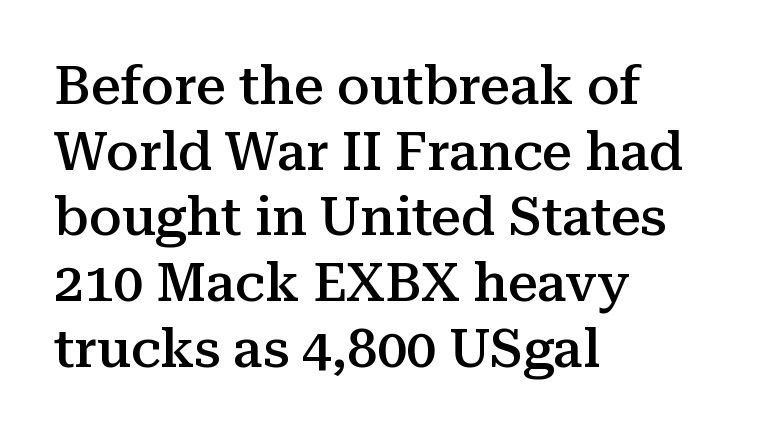
The image shows 53 px semibold serif type, upright; set left-aligned, line spacing 1.24x, normal letter spacing, not underlined; medium stroke contrast and a medium x-height.
